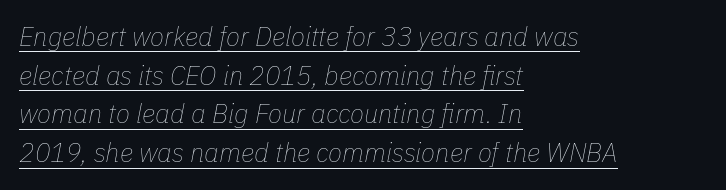
Q: Is the text bold? A: No.
Q: Is the text italic (slanted)? A: Yes, it leans right by about 11 degrees.
Q: Is the text underlined? A: Yes.
Q: How is the paragraph aligned? A: Left-aligned.
Q: Is the spacing between letters normal or unusually wide? A: Normal.
Q: Is the spacing between lines tight, normal or loose? A: Normal.
